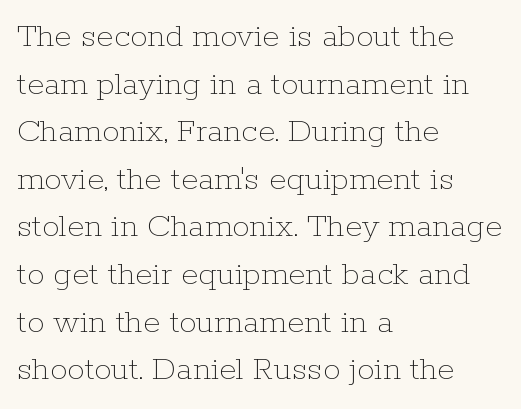
Q: Is the text bold? A: No.
Q: Is the text italic (slanted)? A: No, it is upright.
Q: Is the text underlined? A: No.
Q: How is the paragraph aligned? A: Left-aligned.
Q: Is the spacing between letters normal or unusually wide? A: Normal.
Q: Is the spacing between lines tight, normal or loose? A: Normal.
Q: Width (condensed, normal, or wide)? A: Normal.
Q: Stroke contrast? A: Low.
Q: x-height? A: Medium.
Q: Monospaced? A: No.
